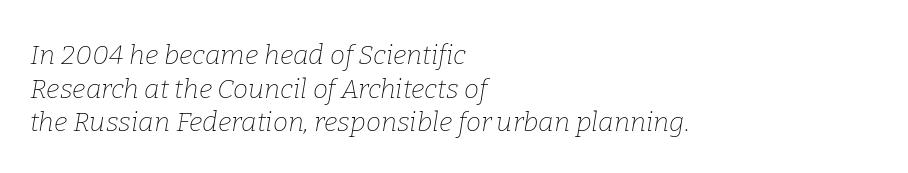
Q: Is the text bold? A: No.
Q: Is the text italic (slanted)? A: Yes, it leans right by about 9 degrees.
Q: Is the text underlined? A: No.
Q: How is the paragraph aligned? A: Left-aligned.
Q: Is the spacing between letters normal or unusually wide? A: Normal.
Q: Is the spacing between lines tight, normal or loose? A: Normal.
